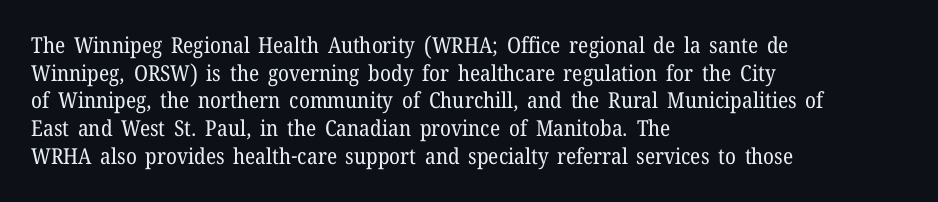
The image shows 22 px text type, upright; set left-aligned, normal line spacing (1.26x), normal letter spacing, not underlined.
